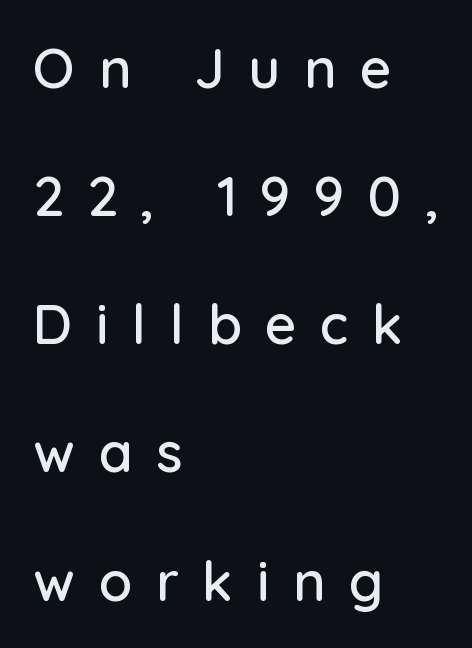
The image shows 55 px sans-serif type, upright; set left-aligned, loose line spacing (2.33x), unusually wide letter spacing (+0.43 em), not underlined; low stroke contrast and a medium x-height.
